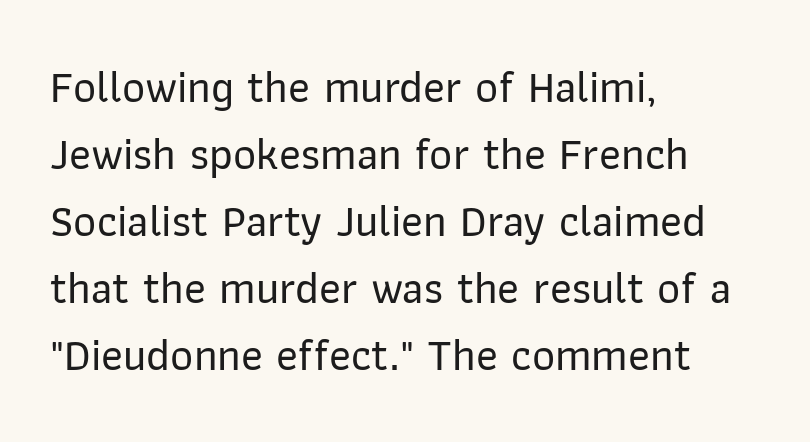
Q: Is the text italic (slanted)? A: No, it is upright.
Q: Is the typeface a serif or a sans-serif typeface? A: Sans-serif.
Q: Is the text underlined? A: No.
Q: How is the paragraph aligned? A: Left-aligned.
Q: Is the spacing between letters normal or unusually wide? A: Normal.
Q: Is the spacing between lines tight, normal or loose? A: Normal.
Q: Width (condensed, normal, or wide)? A: Normal.
Q: Stroke contrast? A: Low.
Q: x-height? A: Medium.
Q: Monospaced? A: No.
